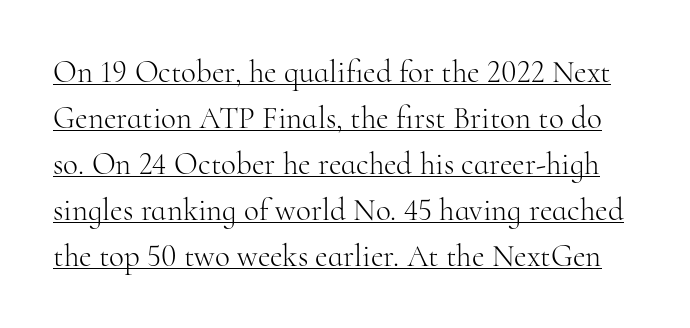
{"serif": "yes", "italic": "no", "bold": "no", "weight": "light", "width": "normal", "stroke_contrast": "high", "x_height": "small", "monospaced": "no", "underline": "yes", "line_spacing": "normal", "line_spacing_ratio": 1.48, "letter_spacing": "normal", "letter_spacing_em": 0.0, "glyph_px": 31}
